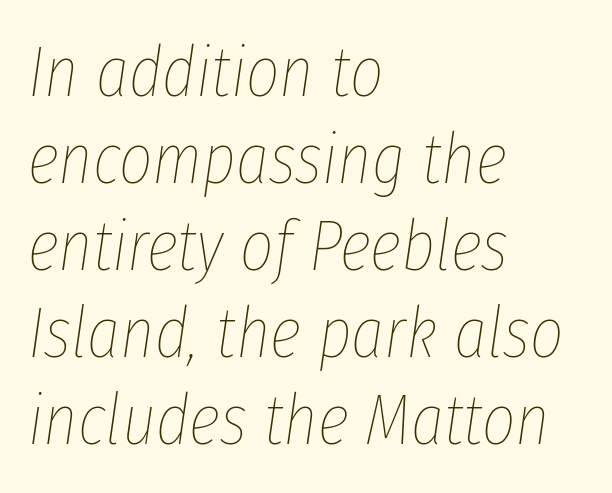
Q: Is the text bold? A: No.
Q: Is the text italic (slanted)? A: Yes, it leans right by about 8 degrees.
Q: Is the text underlined? A: No.
Q: How is the paragraph aligned? A: Left-aligned.
Q: Is the spacing between letters normal or unusually wide? A: Normal.
Q: Width (condensed, normal, or wide)? A: Condensed.
Q: Stroke contrast? A: Low.
Q: x-height? A: Medium.
Q: Monospaced? A: No.
